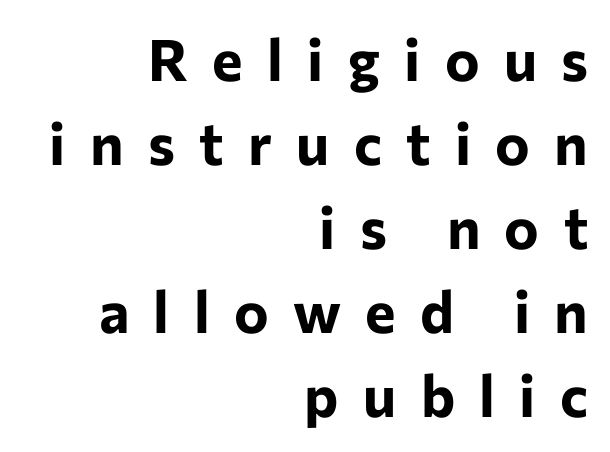
Q: Is the text bold? A: Yes.
Q: Is the text italic (slanted)? A: No, it is upright.
Q: Is the typeface a serif or a sans-serif typeface? A: Sans-serif.
Q: Is the text underlined? A: No.
Q: How is the paragraph aligned? A: Right-aligned.
Q: Is the spacing between letters normal or unusually wide? A: Unusually wide.
Q: Is the spacing between lines tight, normal or loose? A: Normal.
Q: Width (condensed, normal, or wide)? A: Normal.
Q: Stroke contrast? A: Low.
Q: x-height? A: Medium.
Q: Monospaced? A: No.
